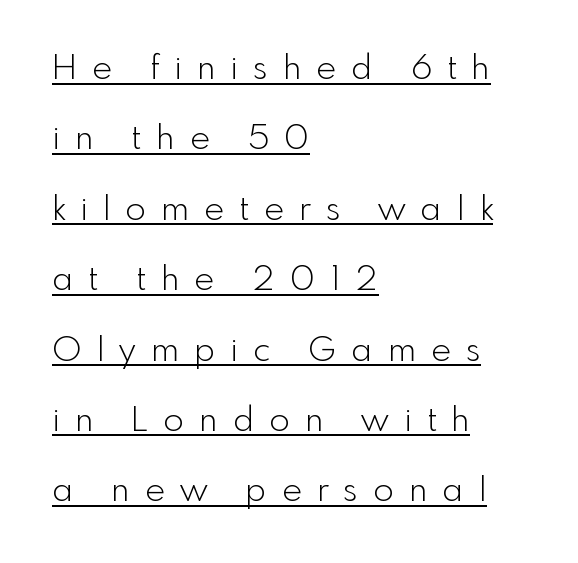
{"serif": "no", "italic": "no", "bold": "no", "weight": "light", "width": "normal", "x_height": "small", "monospaced": "no", "underline": "yes", "align": "left", "line_spacing": "loose", "line_spacing_ratio": 2.07, "letter_spacing": "wide", "letter_spacing_em": 0.44, "glyph_px": 34}
